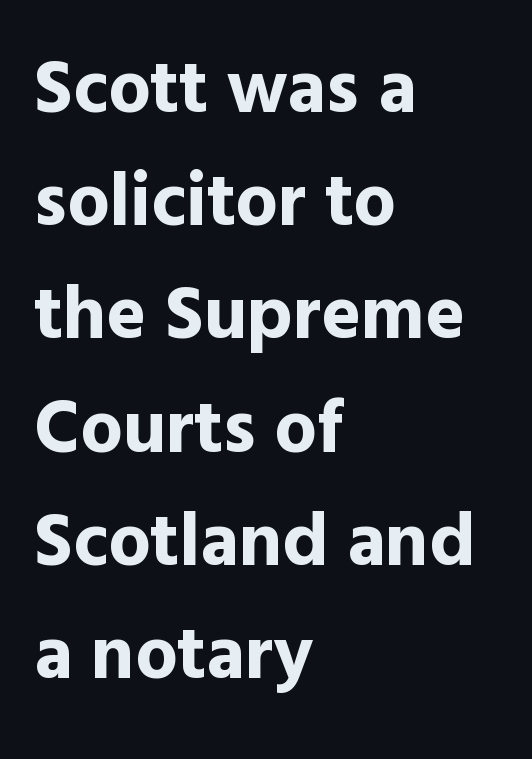
{"serif": "no", "italic": "no", "bold": "yes", "weight": "bold", "width": "normal", "x_height": "medium", "monospaced": "no", "underline": "no", "align": "left", "line_spacing": "normal", "line_spacing_ratio": 1.51, "letter_spacing": "normal", "letter_spacing_em": 0.0, "glyph_px": 75}
